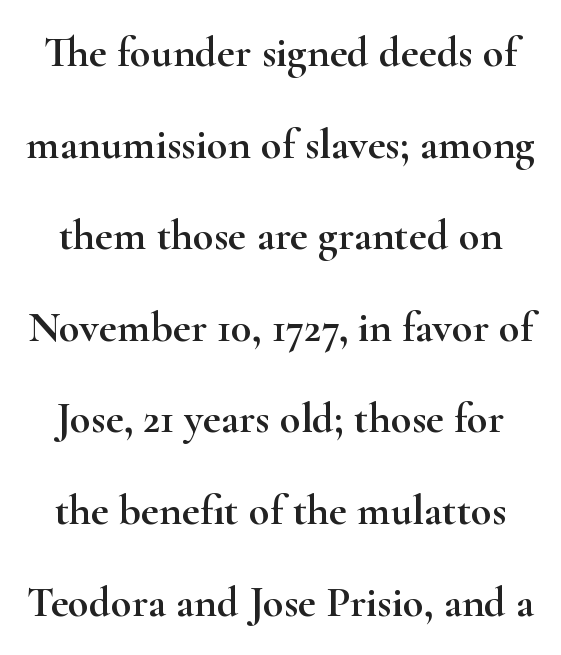
The image shows 43 px wide serif type, upright; set loose line spacing (2.13x), normal letter spacing, not underlined; high stroke contrast and a small x-height.
